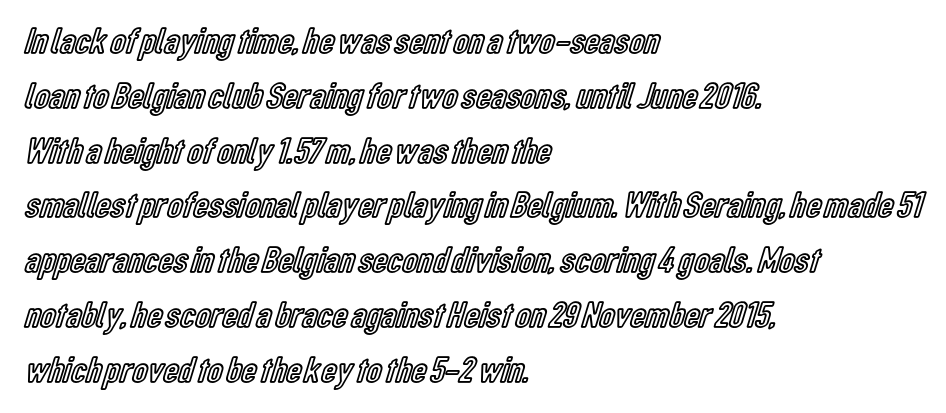
Q: Is the text italic (slanted)? A: Yes.
Q: Is the text underlined? A: No.
Q: How is the paragraph aligned? A: Left-aligned.
Q: Is the spacing between letters normal or unusually wide? A: Normal.
Q: Is the spacing between lines tight, normal or loose? A: Normal.
Q: Width (condensed, normal, or wide)? A: Condensed.
Q: x-height? A: Medium.
Q: Monospaced? A: No.
